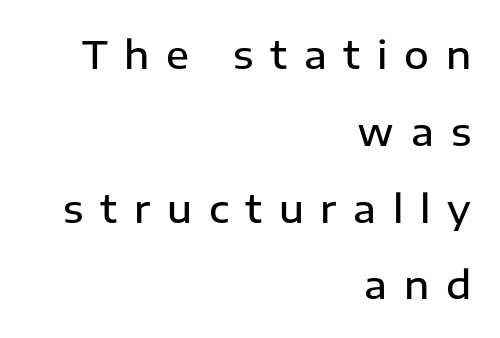
Q: Is the text bold? A: Semi-bold.
Q: Is the text italic (slanted)? A: No, it is upright.
Q: Is the typeface a serif or a sans-serif typeface? A: Sans-serif.
Q: Is the text underlined? A: No.
Q: How is the paragraph aligned? A: Right-aligned.
Q: Is the spacing between letters normal or unusually wide? A: Unusually wide.
Q: Is the spacing between lines tight, normal or loose? A: Loose.
Q: Width (condensed, normal, or wide)? A: Normal.
Q: Stroke contrast? A: Low.
Q: x-height? A: Medium.
Q: Monospaced? A: No.
